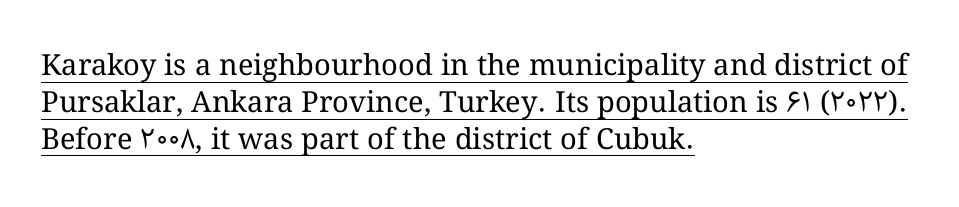
Q: Is the text bold? A: No.
Q: Is the text italic (slanted)? A: No, it is upright.
Q: Is the text underlined? A: Yes.
Q: How is the paragraph aligned? A: Left-aligned.
Q: Is the spacing between letters normal or unusually wide? A: Normal.
Q: Is the spacing between lines tight, normal or loose? A: Normal.
Q: Width (condensed, normal, or wide)? A: Normal.
Q: Stroke contrast? A: Medium.
Q: x-height? A: Medium.
Q: Monospaced? A: No.
